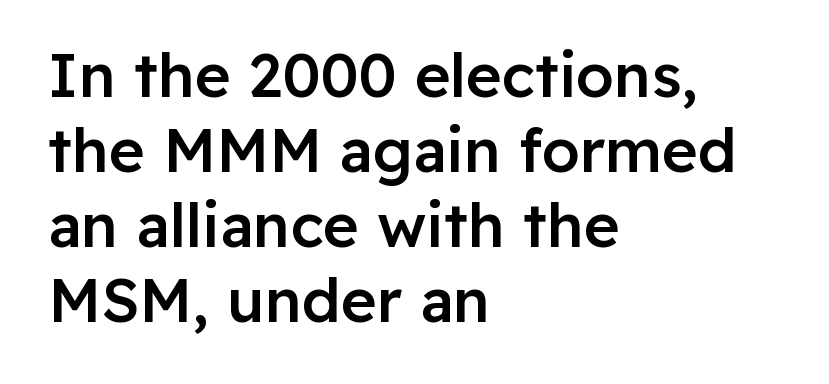
The image shows 61 px semibold sans-serif type, upright; set left-aligned, line spacing 1.23x, normal letter spacing, not underlined; low stroke contrast and a medium x-height.
